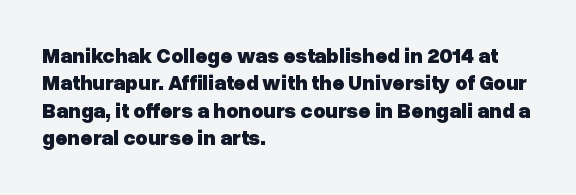
Q: Is the text bold? A: Yes.
Q: Is the text italic (slanted)? A: No, it is upright.
Q: Is the text underlined? A: No.
Q: How is the paragraph aligned? A: Left-aligned.
Q: Is the spacing between letters normal or unusually wide? A: Normal.
Q: Is the spacing between lines tight, normal or loose? A: Normal.
